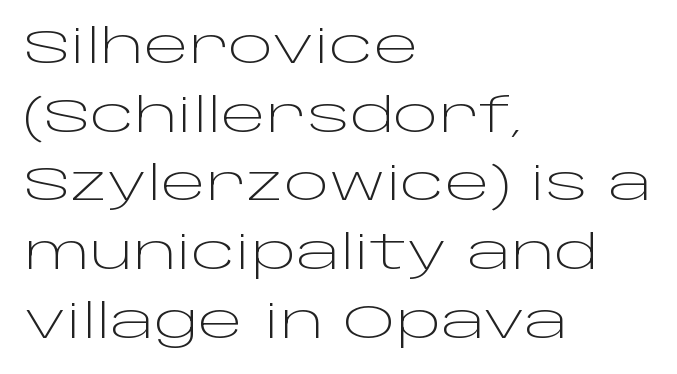
The image shows 48 px light, wide sans-serif type, upright; set left-aligned, normal line spacing (1.43x), normal letter spacing, not underlined; low stroke contrast and a large x-height.
